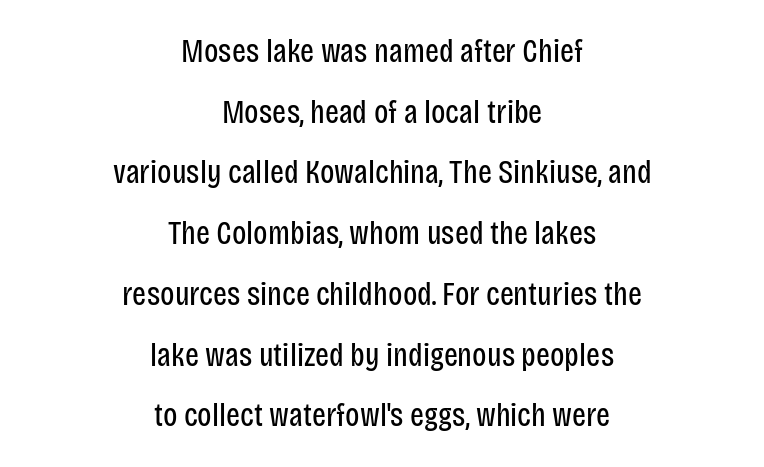
Summary of weight: not heavy and not bold. The lines are quadded center. A roman cut, with each character standing at attention. The rendering keeps characters at their native spacing. The letters carry no serifs — their stems end cleanly without finishing strokes.
